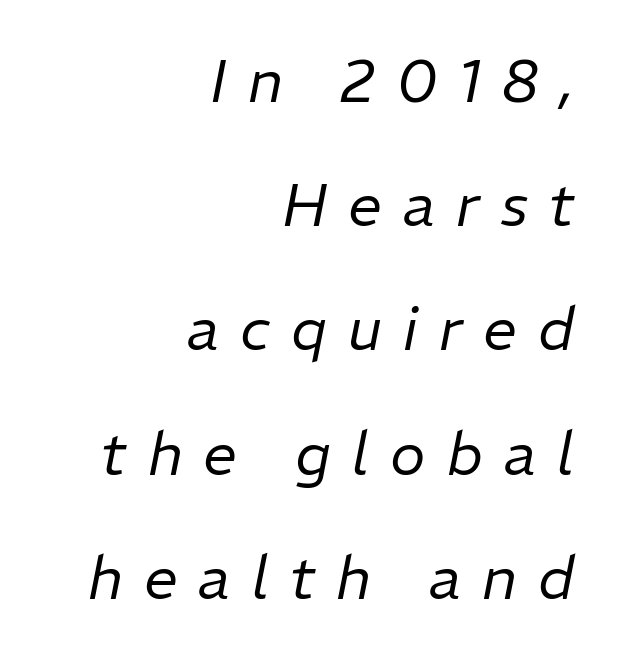
{"italic": "yes", "lean": "right", "slant_degrees": 11, "bold": "no", "weight": "regular", "width": "normal", "stroke_contrast": "low", "x_height": "medium", "monospaced": "no", "underline": "no", "align": "right", "line_spacing": "loose", "line_spacing_ratio": 2.07, "letter_spacing": "wide", "letter_spacing_em": 0.35, "glyph_px": 60}
